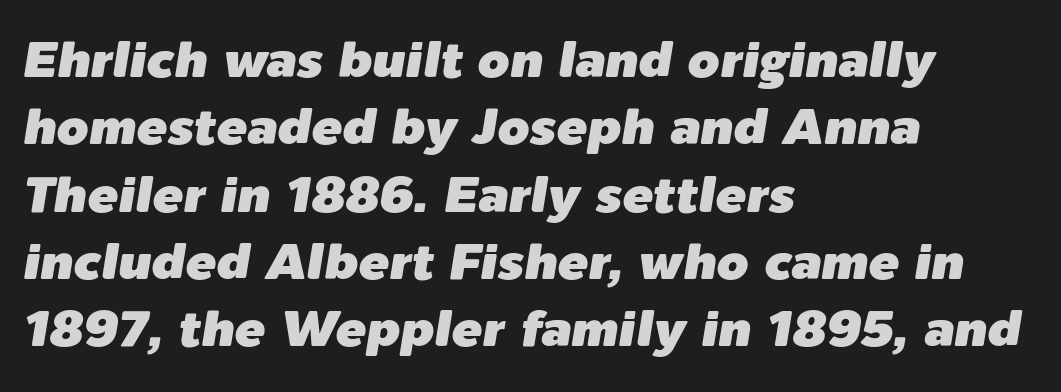
The gaps between neighbouring characters are ordinary and unremarkable. The specimen omits any rule beneath the text block's lines. Where is the straight margin? On the left. The block of text has a typical density, with ordinary space between rows. You could not count columns in this text — the font is proportionally spaced. Characters are canted at an angle relative to the baseline's perpendicular.
